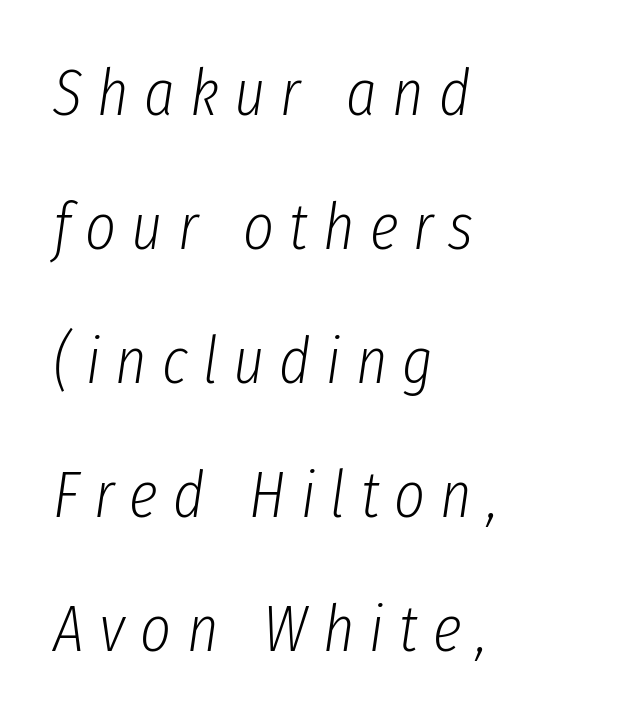
The image shows 66 px light, condensed type, italic (leaning right); set left-aligned, loose line spacing (2.03x), unusually wide letter spacing (+0.23 em), not underlined; low stroke contrast and a medium x-height.
